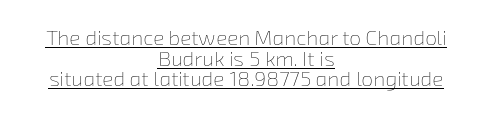
The image shows 21 px text type; set centered, tight line spacing (0.98x), normal letter spacing, underlined.
